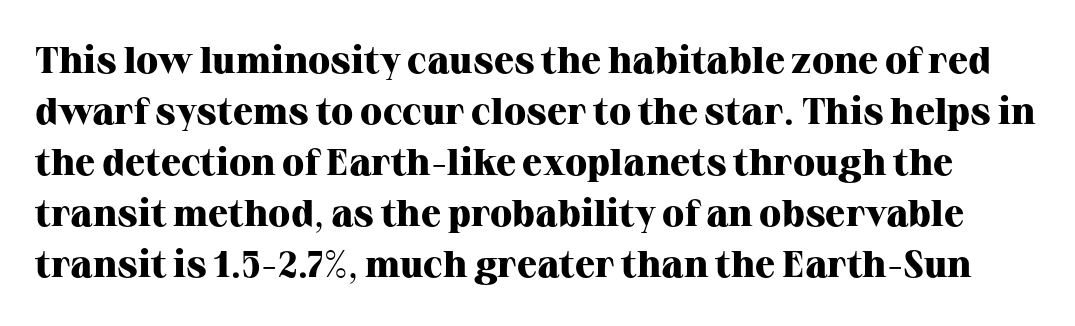
The image shows 37 px heavy serif type, upright; set normal line spacing (1.38x), normal letter spacing, not underlined; high stroke contrast and a medium x-height.
